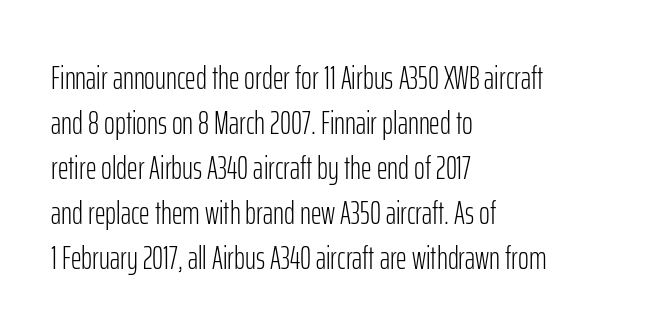
Q: Is the text bold? A: No.
Q: Is the text italic (slanted)? A: No, it is upright.
Q: Is the typeface a serif or a sans-serif typeface? A: Sans-serif.
Q: Is the text underlined? A: No.
Q: How is the paragraph aligned? A: Left-aligned.
Q: Is the spacing between letters normal or unusually wide? A: Normal.
Q: Is the spacing between lines tight, normal or loose? A: Normal.
Q: Width (condensed, normal, or wide)? A: Condensed.
Q: Stroke contrast? A: Low.
Q: x-height? A: Medium.
Q: Monospaced? A: No.
